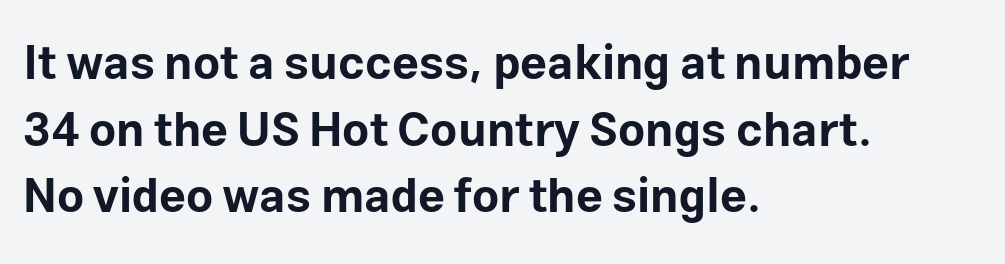
The image shows 47 px bold sans-serif type, upright; set left-aligned, normal line spacing (1.42x), normal letter spacing, not underlined; low stroke contrast and a medium x-height.
